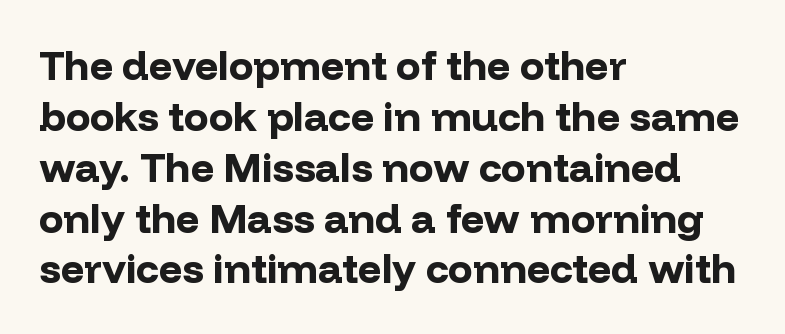
{"serif": "no", "italic": "no", "bold": "yes", "weight": "bold", "width": "normal", "stroke_contrast": "low", "x_height": "medium", "monospaced": "no", "underline": "no", "align": "left", "line_spacing_ratio": 1.24, "letter_spacing": "normal", "letter_spacing_em": 0.0, "glyph_px": 41}
